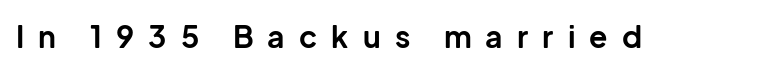
Q: Is the text bold? A: Yes.
Q: Is the text italic (slanted)? A: No, it is upright.
Q: Is the typeface a serif or a sans-serif typeface? A: Sans-serif.
Q: Is the text underlined? A: No.
Q: Is the spacing between letters normal or unusually wide? A: Unusually wide.
Q: Width (condensed, normal, or wide)? A: Normal.
Q: Stroke contrast? A: Low.
Q: x-height? A: Medium.
Q: Monospaced? A: No.
